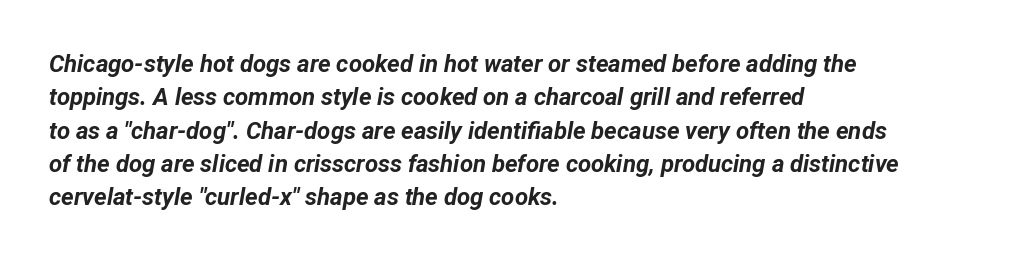
{"italic": "yes", "lean": "right", "slant_degrees": 12, "bold": "yes", "underline": "no", "align": "left", "line_spacing": "normal", "line_spacing_ratio": 1.39, "letter_spacing": "normal", "letter_spacing_em": 0.0, "glyph_px": 24}
